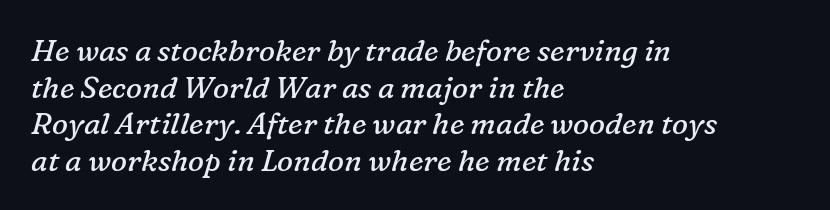
The image shows 30 px regular-weight serif type, italic (leaning right); set left-aligned, line spacing 1.22x, normal letter spacing, not underlined; low stroke contrast and a medium x-height.
